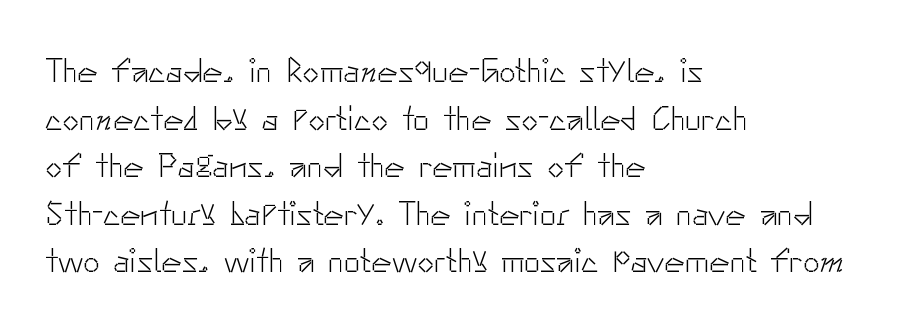
Designer's note — italics off, roman on. Is the stroke heavy? The answer is a plain regular-or-lighter. This sample is left-justified, so line endings fall wherever the words run out. Vertically, the passage feels balanced, rows spaced as you'd expect.
